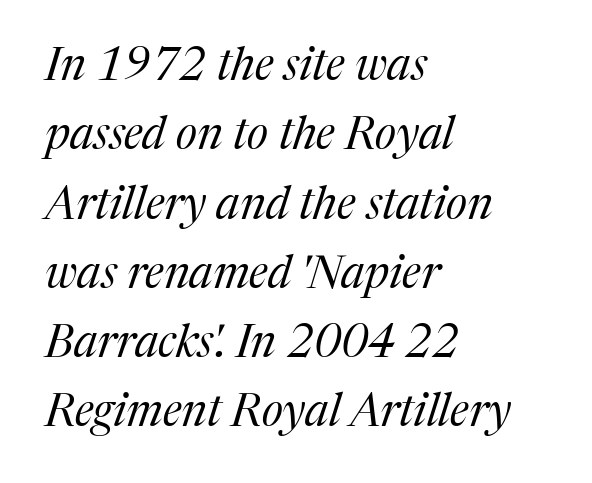
The image shows 45 px regular-weight serif type, italic (leaning right); set left-aligned, normal line spacing (1.54x), normal letter spacing, not underlined; medium stroke contrast and a medium x-height.
